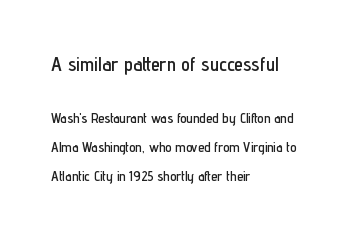
Q: Is the text italic (slanted)? A: No, it is upright.
Q: Is the text underlined? A: No.
Q: How is the paragraph aligned? A: Left-aligned.
Q: Is the spacing between letters normal or unusually wide? A: Normal.
Q: Is the spacing between lines tight, normal or loose? A: Loose.
Q: Which block of text is set in a larger size, the first (top) or the second (bottom)? A: The first (top) one.
